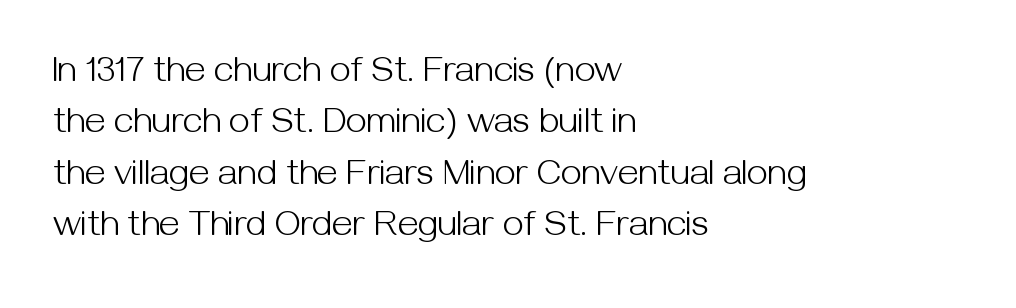
The image shows 37 px light sans-serif type, upright; set left-aligned, normal line spacing (1.39x), normal letter spacing, not underlined; medium stroke contrast and a medium x-height.
